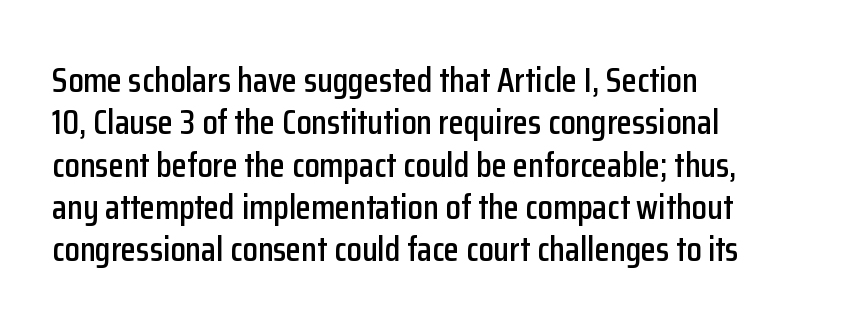
{"serif": "no", "italic": "no", "width": "condensed", "stroke_contrast": "low", "x_height": "medium", "monospaced": "no", "underline": "no", "align": "left", "line_spacing_ratio": 1.21, "letter_spacing": "normal", "letter_spacing_em": 0.0, "glyph_px": 35}
